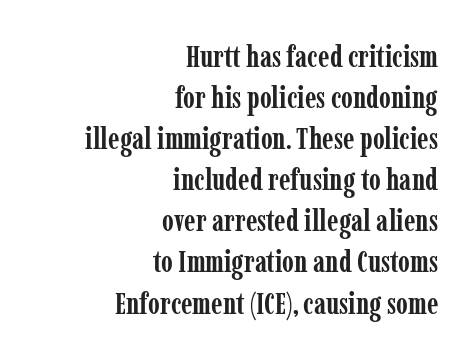
Q: Is the text bold? A: Yes.
Q: Is the text italic (slanted)? A: No, it is upright.
Q: Is the typeface a serif or a sans-serif typeface? A: Serif.
Q: Is the text underlined? A: No.
Q: How is the paragraph aligned? A: Right-aligned.
Q: Is the spacing between letters normal or unusually wide? A: Normal.
Q: Is the spacing between lines tight, normal or loose? A: Normal.
Q: Width (condensed, normal, or wide)? A: Condensed.
Q: Stroke contrast? A: Low.
Q: x-height? A: Medium.
Q: Monospaced? A: No.
